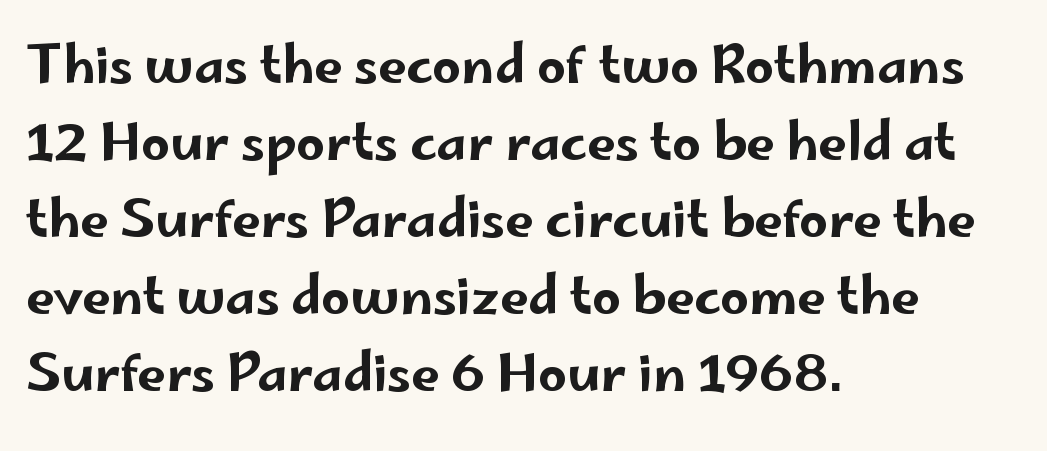
Where is the straight margin? On the left. No italicization has been applied; the sample stays upright. Serif or sans? Sans — the stroke terminals are bare. Here the designer chose a conventional face with non-uniform glyph widths.
